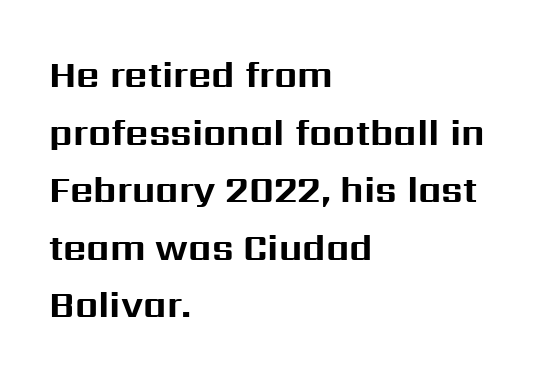
The image shows 36 px bold sans-serif type, upright; set left-aligned, normal line spacing (1.6x), normal letter spacing, not underlined; medium stroke contrast and a medium x-height.
